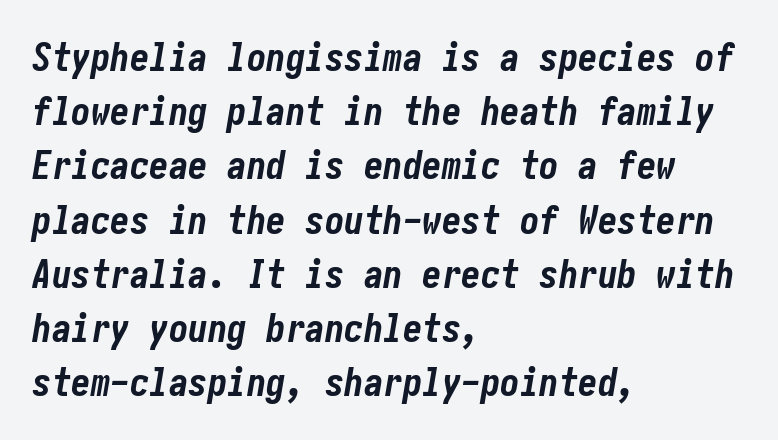
Q: Is the text bold? A: Yes.
Q: Is the text italic (slanted)? A: Yes, it leans right by about 10 degrees.
Q: Is the text underlined? A: No.
Q: How is the paragraph aligned? A: Left-aligned.
Q: Is the spacing between letters normal or unusually wide? A: Normal.
Q: Is the spacing between lines tight, normal or loose? A: Normal.
Q: Width (condensed, normal, or wide)? A: Condensed.
Q: Stroke contrast? A: Low.
Q: x-height? A: Medium.
